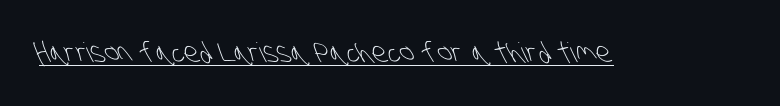
Q: Is the text bold? A: No.
Q: Is the text underlined? A: Yes.
Q: Is the spacing between letters normal or unusually wide? A: Normal.
